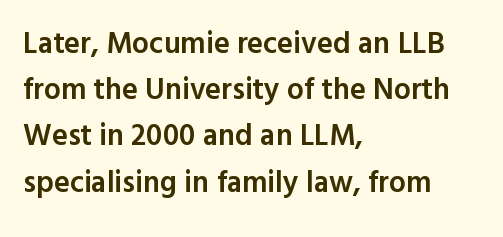
Q: Is the text bold? A: Semi-bold.
Q: Is the text italic (slanted)? A: No, it is upright.
Q: Is the typeface a serif or a sans-serif typeface? A: Sans-serif.
Q: Is the text underlined? A: No.
Q: How is the paragraph aligned? A: Left-aligned.
Q: Is the spacing between letters normal or unusually wide? A: Normal.
Q: Is the spacing between lines tight, normal or loose? A: Normal.
Q: Width (condensed, normal, or wide)? A: Normal.
Q: x-height? A: Medium.
Q: Monospaced? A: No.
